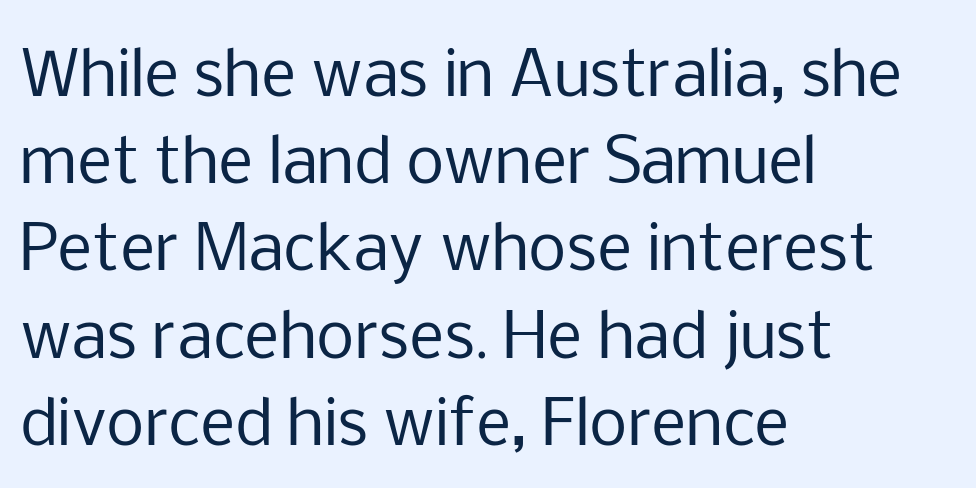
{"serif": "no", "italic": "no", "bold": "no", "weight": "regular", "width": "normal", "stroke_contrast": "low", "x_height": "medium", "monospaced": "no", "underline": "no", "align": "left", "line_spacing": "normal", "line_spacing_ratio": 1.43, "letter_spacing": "normal", "letter_spacing_em": 0.0, "glyph_px": 61}
